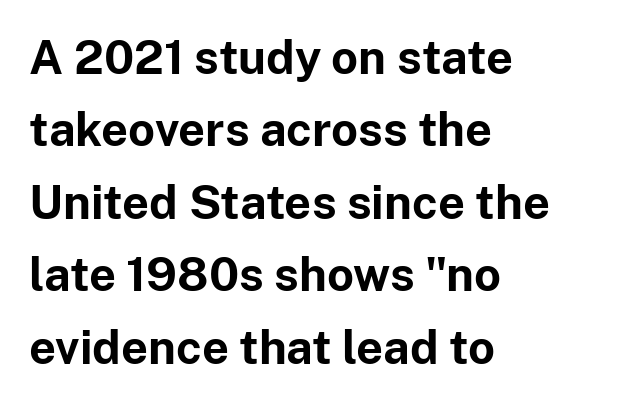
Q: Is the text bold? A: Yes.
Q: Is the text italic (slanted)? A: No, it is upright.
Q: Is the typeface a serif or a sans-serif typeface? A: Sans-serif.
Q: Is the text underlined? A: No.
Q: How is the paragraph aligned? A: Left-aligned.
Q: Is the spacing between letters normal or unusually wide? A: Normal.
Q: Is the spacing between lines tight, normal or loose? A: Normal.
Q: Width (condensed, normal, or wide)? A: Normal.
Q: Stroke contrast? A: Low.
Q: x-height? A: Medium.
Q: Monospaced? A: No.
